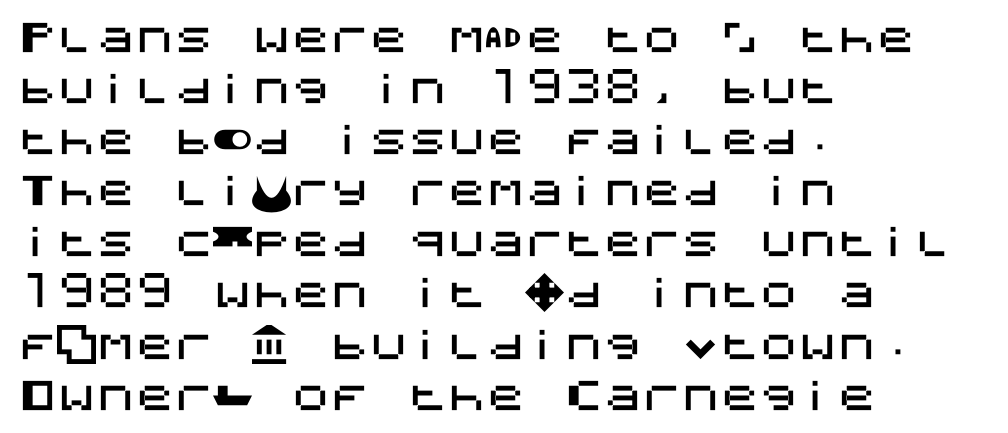
Quick note: underline off. Each word holds together tightly as a unit, with standard inter-letter gaps. In terms of posture, this sample is upright. Regarding serifs, this sample does without them. Quick note: interline space is typical. Which margin do the lines hug? The left one — the right edge is uneven.
